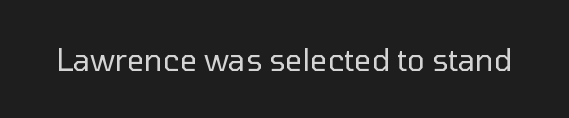
The image shows 30 px regular-weight sans-serif type, upright; set normal letter spacing, not underlined; low stroke contrast and a medium x-height.
